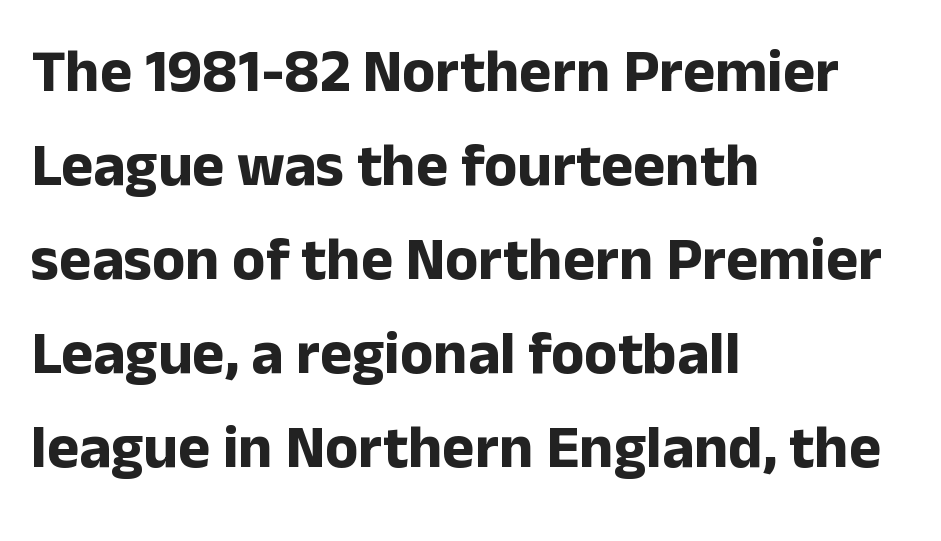
No italicization has been applied; the sample stays upright. Bare-footed words on every line. Think of a printed novel: that variable character pitch is what you see here. The letterforms sit shoulder to shoulder at normal distance. Notice how descenders clear the ascenders below comfortably — that's standard leading.
